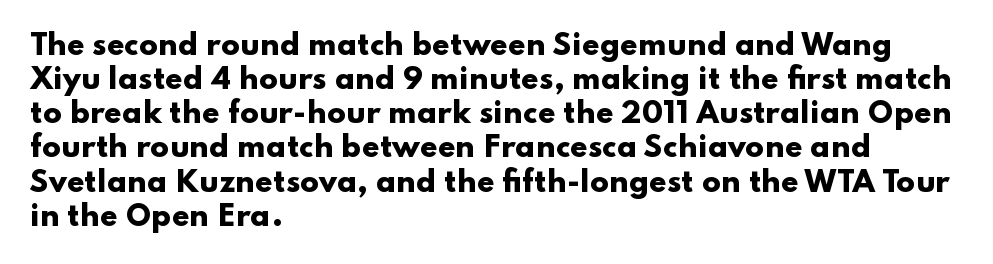
A roman cut, with each character standing at attention. Here the designer chose a conventional face with non-uniform glyph widths. Plenty of ink on the page — the face is bold. The rendering keeps characters at their native spacing.
